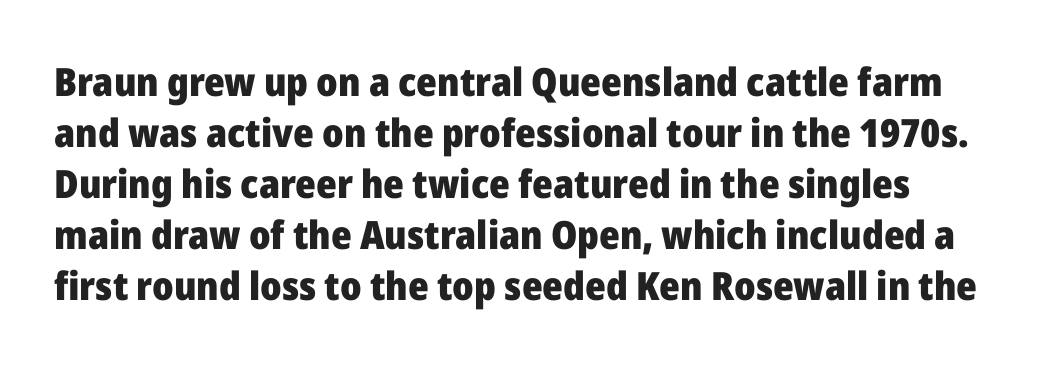
Pretty heavy lettering here — definitely bold. A roman cut, with each character standing at attention. Looks like regular typesetting: each glyph gets only the width it needs. You could call the tracking neutral — neither tight nor loose. Nobody drew a line under any word here.
